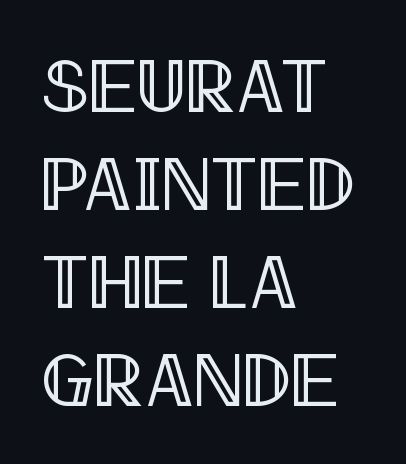
The space directly below the letters is spotless. If you drew a ruler down the left edge, every line would touch it. Each word holds together tightly as a unit, with standard inter-letter gaps. Vertical spacing — default.
